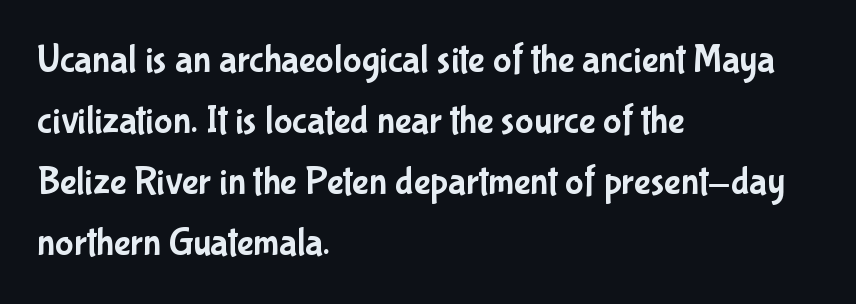
Q: Is the text italic (slanted)? A: No, it is upright.
Q: Is the typeface a serif or a sans-serif typeface? A: Sans-serif.
Q: Is the text underlined? A: No.
Q: How is the paragraph aligned? A: Left-aligned.
Q: Is the spacing between letters normal or unusually wide? A: Normal.
Q: Is the spacing between lines tight, normal or loose? A: Normal.
Q: Width (condensed, normal, or wide)? A: Condensed.
Q: Stroke contrast? A: Low.
Q: x-height? A: Medium.
Q: Monospaced? A: No.
